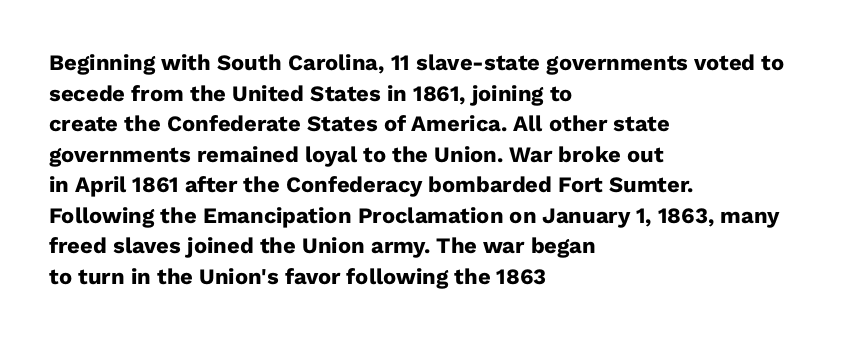
If you drew a line through each stem, it would be perfectly vertical. A normal amount of white space separates one row of letters from the next. Unmarked baselines from the first word to the last. Pretty heavy lettering here — definitely bold. The paragraph has a hard left edge and a soft right edge. These lines keep a tight, regular rhythm from letter to letter.
